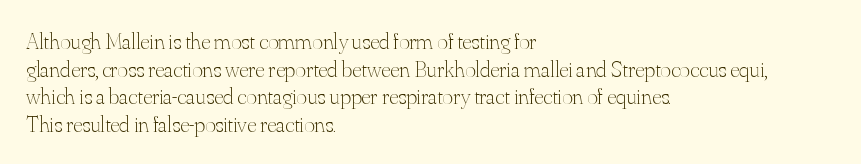
Unlike italic type, these characters show no tilt at all. The string is rendered with underlining switched off. The lines are quadded left. Tracking here is standard; glyphs follow each other at the usual distance. The letters look calm and open, with moderate or lighter stems.
